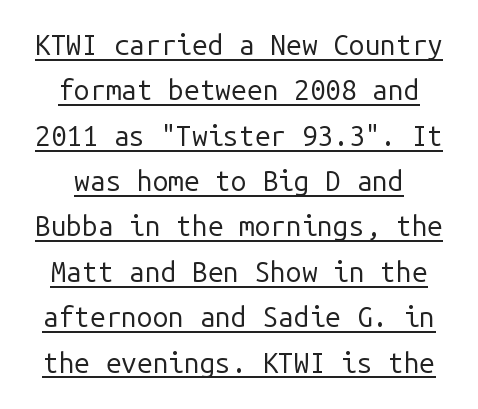
The image shows 28 px regular-weight sans-serif type, upright, monospaced; set normal line spacing (1.62x), normal letter spacing, underlined; low stroke contrast and a medium x-height.
